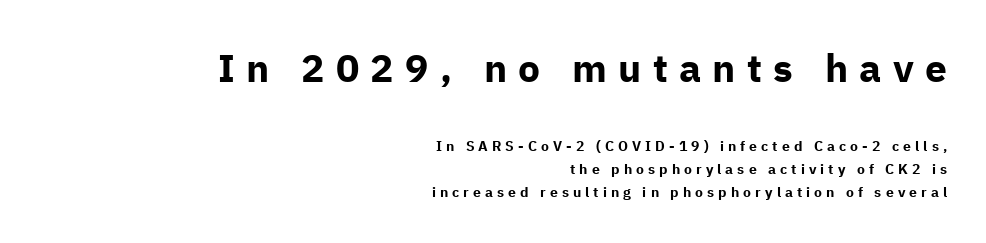
The image shows 39 px bold sans-serif type, upright; set right-aligned, normal line spacing (1.66x), unusually wide letter spacing (+0.29 em), not underlined; the first (top) block is 2.79x larger; low stroke contrast and a medium x-height.
